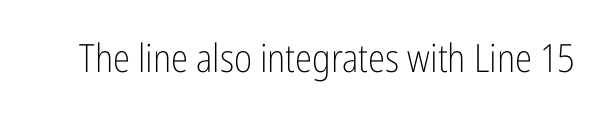
In terms of posture, this sample is upright. The tracking reads as untouched default to a designer's eye. This rendering features lettering with no underline. The passage shown is typed in a proportional face where columns would drift. This is not heavy type; no bold has been used.
